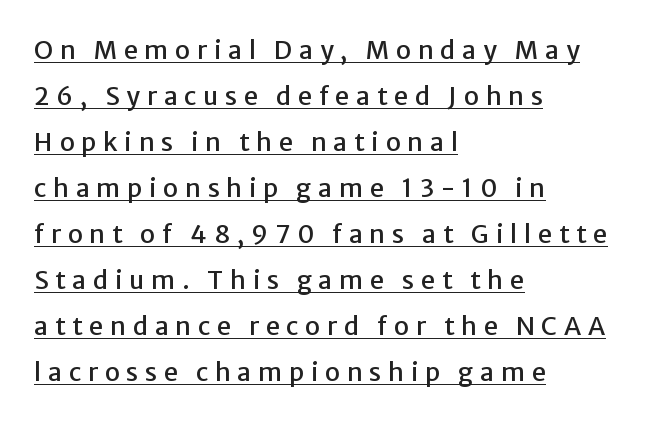
The image shows 25 px text type, upright; set left-aligned, line spacing 1.84x, unusually wide letter spacing (+0.27 em), underlined.
